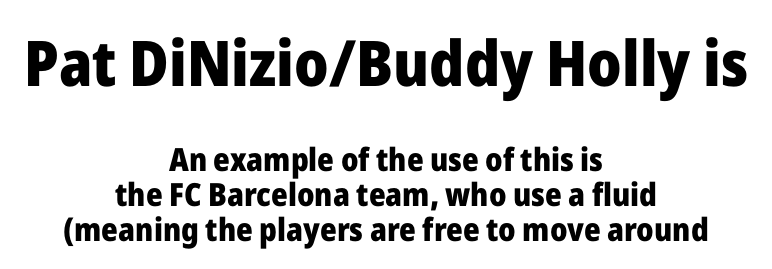
The image shows 63 px heavy sans-serif type, upright; set centered, tight line spacing (1.08x), normal letter spacing, not underlined; the first (top) block is 1.97x larger; low stroke contrast and a medium x-height.
